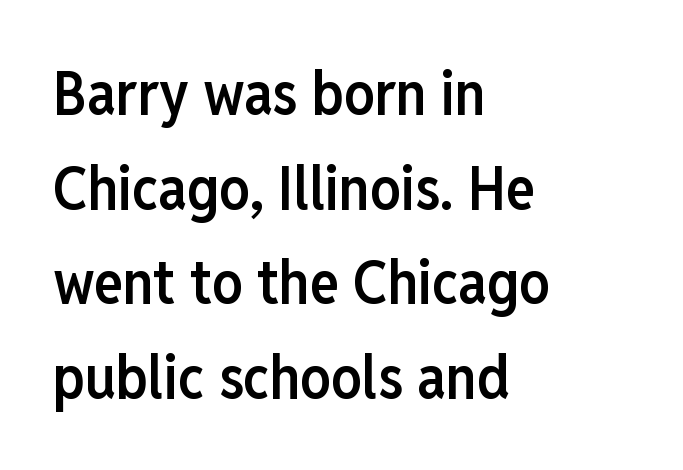
Q: Is the text bold? A: Semi-bold.
Q: Is the text italic (slanted)? A: No, it is upright.
Q: Is the typeface a serif or a sans-serif typeface? A: Sans-serif.
Q: Is the text underlined? A: No.
Q: How is the paragraph aligned? A: Left-aligned.
Q: Is the spacing between letters normal or unusually wide? A: Normal.
Q: Is the spacing between lines tight, normal or loose? A: Normal.
Q: Width (condensed, normal, or wide)? A: Condensed.
Q: Stroke contrast? A: Low.
Q: x-height? A: Medium.
Q: Monospaced? A: No.
